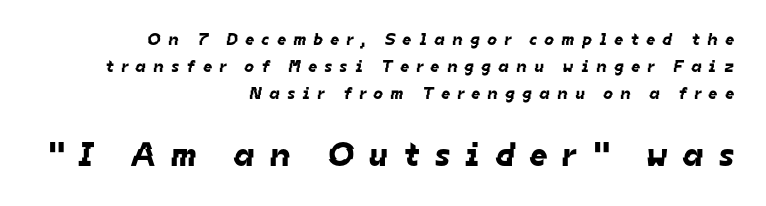
The image shows 34 px sans-serif type; set right-aligned, normal line spacing (1.6x), unusually wide letter spacing (+0.45 em), not underlined; the second (bottom) block is 2.0x larger; low stroke contrast and a medium x-height.
